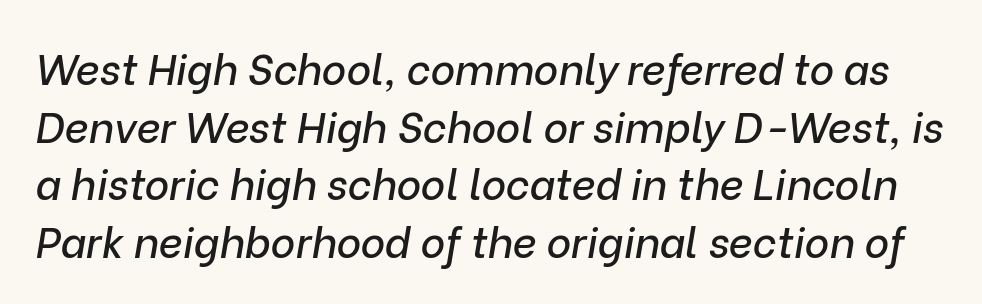
The image shows 42 px text type, italic (leaning right); set normal line spacing (1.37x), normal letter spacing, not underlined; low stroke contrast and a medium x-height.
